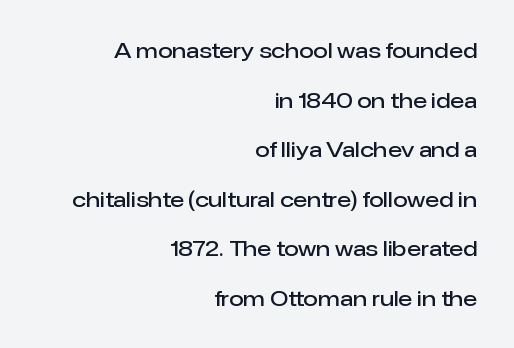
{"italic": "no", "bold": "semi", "underline": "no", "align": "right", "line_spacing": "loose", "line_spacing_ratio": 2.36, "letter_spacing": "normal", "letter_spacing_em": 0.0, "glyph_px": 21}
